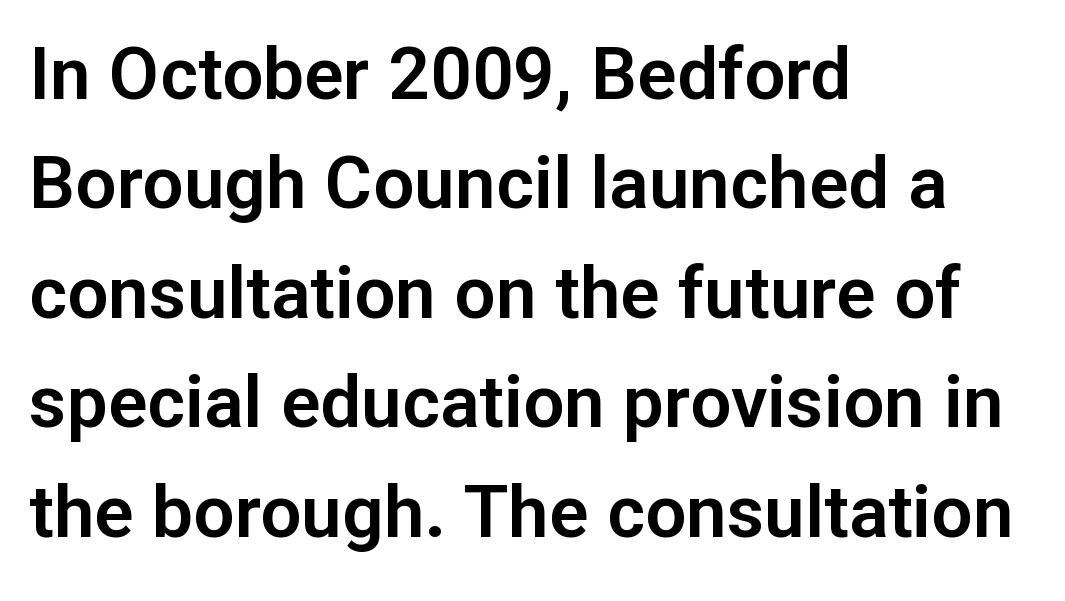
{"serif": "no", "italic": "no", "width": "normal", "stroke_contrast": "low", "x_height": "medium", "monospaced": "no", "underline": "no", "align": "left", "line_spacing": "normal", "line_spacing_ratio": 1.5, "letter_spacing": "normal", "letter_spacing_em": 0.0, "glyph_px": 73}
